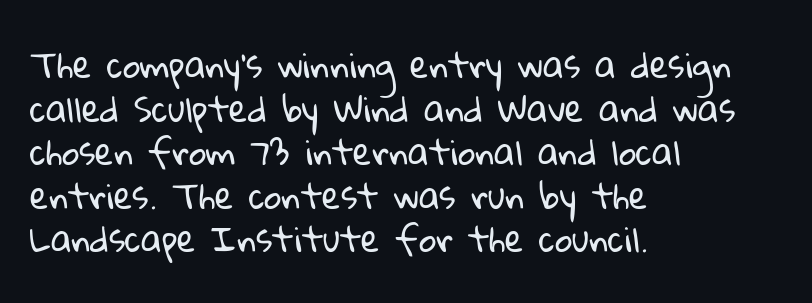
{"serif": "no", "bold": "no", "weight": "regular", "width": "normal", "stroke_contrast": "low", "x_height": "medium", "monospaced": "no", "underline": "no", "align": "left", "line_spacing": "normal", "line_spacing_ratio": 1.28, "letter_spacing": "normal", "letter_spacing_em": 0.0, "glyph_px": 34}
